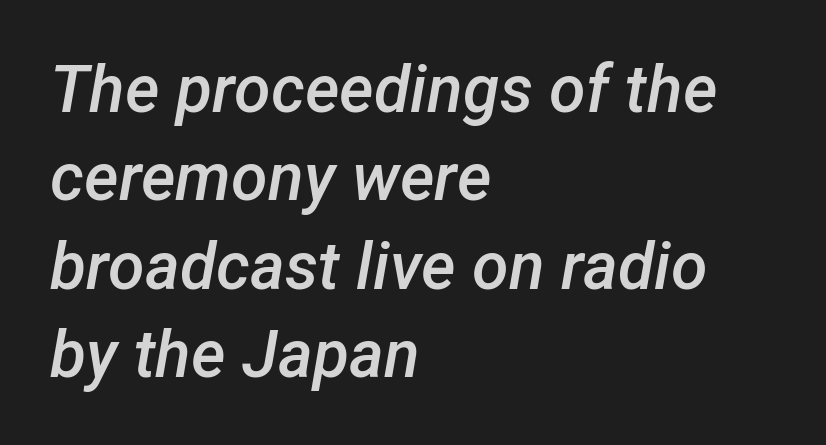
Q: Is the text bold? A: Semi-bold.
Q: Is the text italic (slanted)? A: Yes, it leans right by about 12 degrees.
Q: Is the text underlined? A: No.
Q: How is the paragraph aligned? A: Left-aligned.
Q: Is the spacing between letters normal or unusually wide? A: Normal.
Q: Is the spacing between lines tight, normal or loose? A: Normal.
Q: Width (condensed, normal, or wide)? A: Normal.
Q: Stroke contrast? A: Low.
Q: x-height? A: Medium.
Q: Monospaced? A: No.
